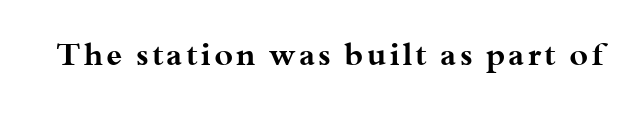
The image shows 32 px bold, wide serif type, upright; set not underlined; medium stroke contrast and a small x-height.
